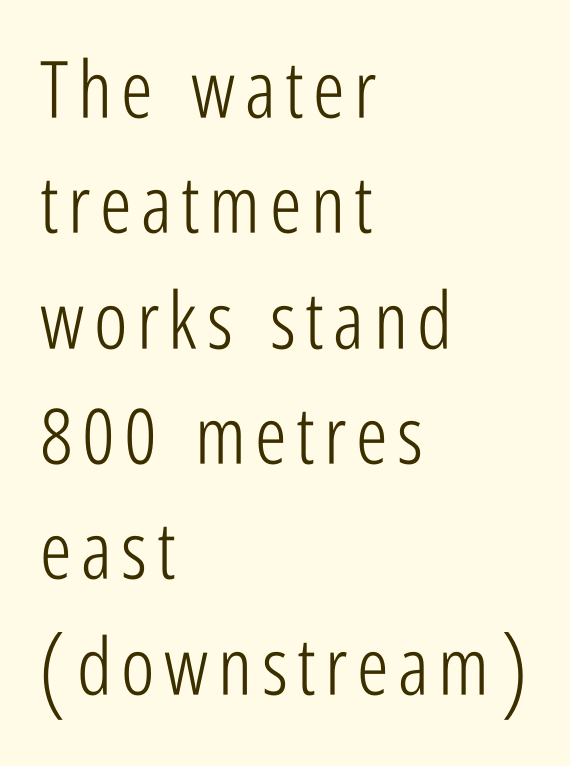
The image shows 79 px light, condensed sans-serif type, upright; set left-aligned, normal line spacing (1.46x), not underlined; low stroke contrast and a medium x-height.
